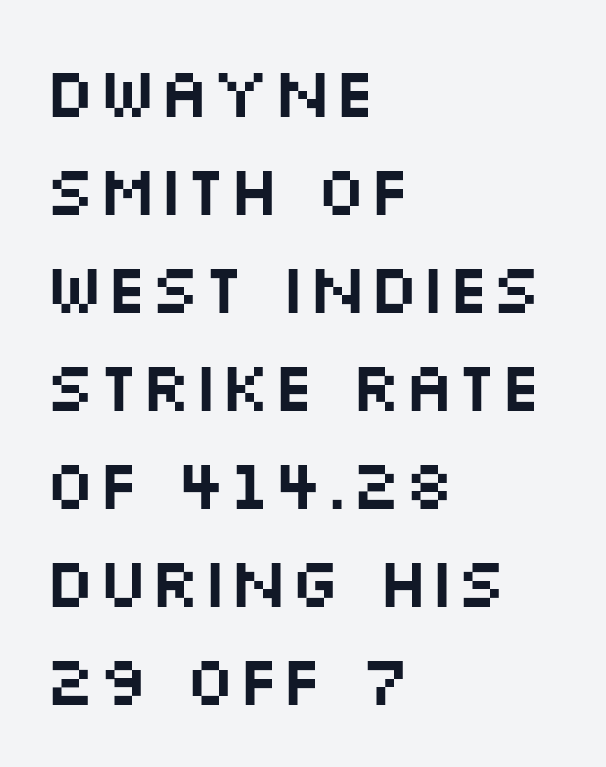
Serifs: no, the terminals of the letterforms are clean. This rendering uses left alignment, leaving the right contour irregular. The letters stand upright; this is a roman face. Evenly set lines give the paragraph a standard silhouette.
